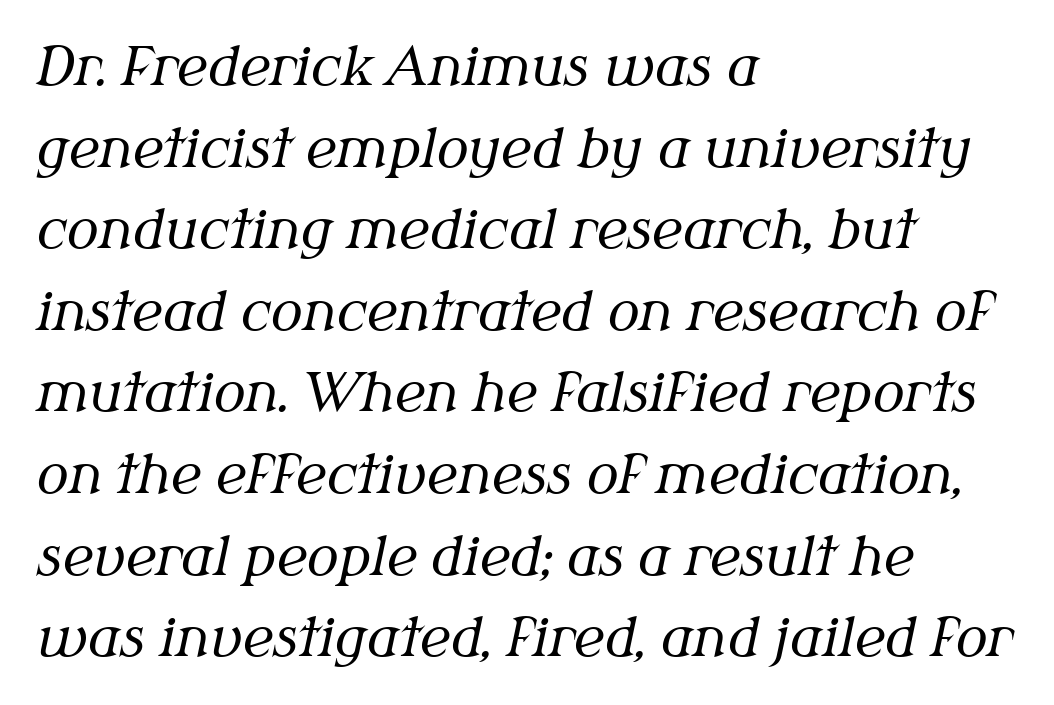
{"serif": "yes", "italic": "yes", "lean": "right", "slant_degrees": 12, "bold": "no", "weight": "regular", "width": "normal", "stroke_contrast": "medium", "x_height": "medium", "monospaced": "no", "underline": "no", "align": "left", "line_spacing": "normal", "line_spacing_ratio": 1.54, "letter_spacing": "normal", "letter_spacing_em": 0.0, "glyph_px": 53}
